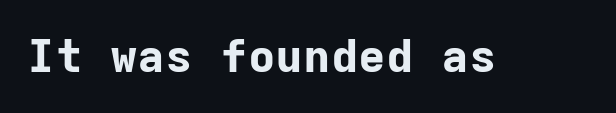
Lines of text with bare space underneath. Every stem runs plumb, perpendicular to the baseline. The face used here has the dense, thick strokes of a bold. Examine the stroke ends and you'll find no serifs.
